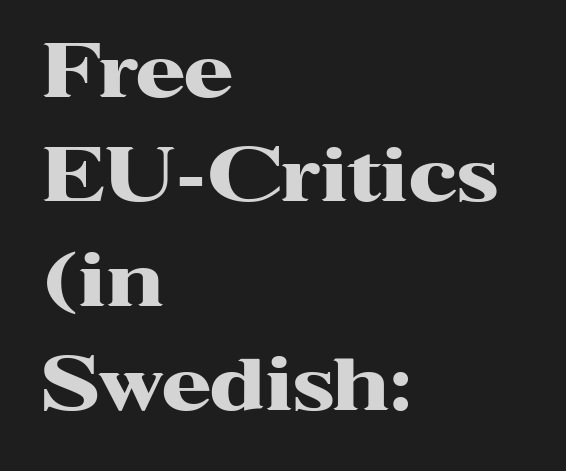
The image shows 72 px heavy, wide serif type, upright; set left-aligned, normal line spacing (1.45x), normal letter spacing, not underlined; high stroke contrast and a medium x-height.
